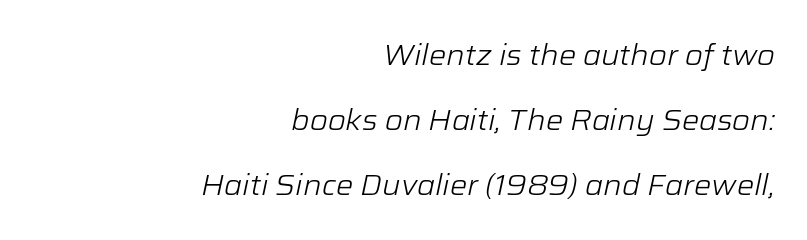
The area under the type is left untouched. Varying glyph widths throughout — classic text-font behaviour. Summary of weight: not heavy and not bold. The rendering keeps characters at their native spacing. Designer's note — italics engaged. Right-aligned paragraph, ragged on the left.
